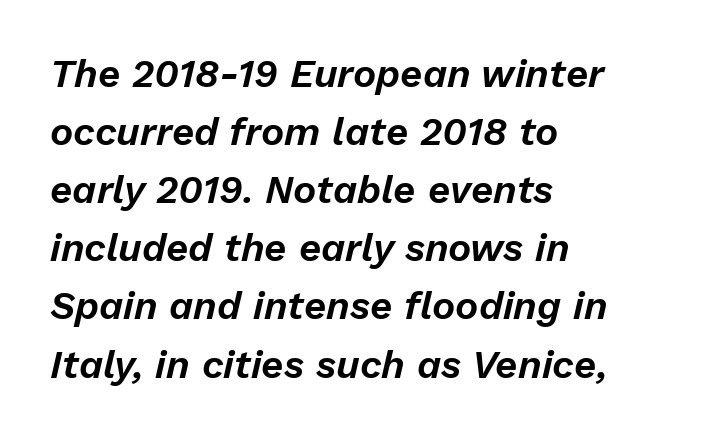
{"italic": "yes", "lean": "right", "slant_degrees": 13, "width": "normal", "stroke_contrast": "low", "x_height": "medium", "monospaced": "no", "underline": "no", "align": "left", "line_spacing": "normal", "line_spacing_ratio": 1.49, "letter_spacing": "normal", "letter_spacing_em": 0.0, "glyph_px": 39}
